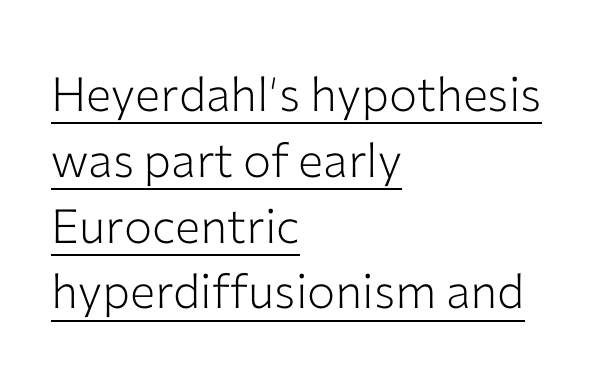
The image shows 47 px light sans-serif type, upright; set left-aligned, normal line spacing (1.4x), normal letter spacing, underlined; low stroke contrast and a medium x-height.
